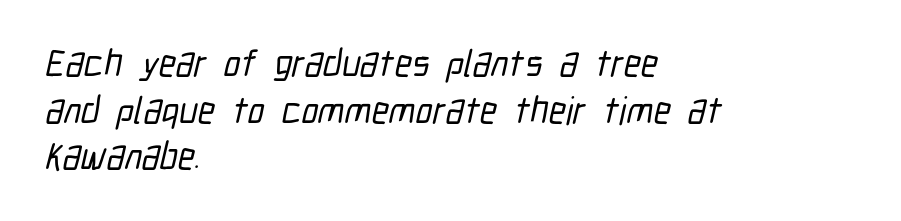
The image shows 38 px condensed sans-serif type; set left-aligned, line spacing 1.23x, normal letter spacing, not underlined; low stroke contrast and a medium x-height.
